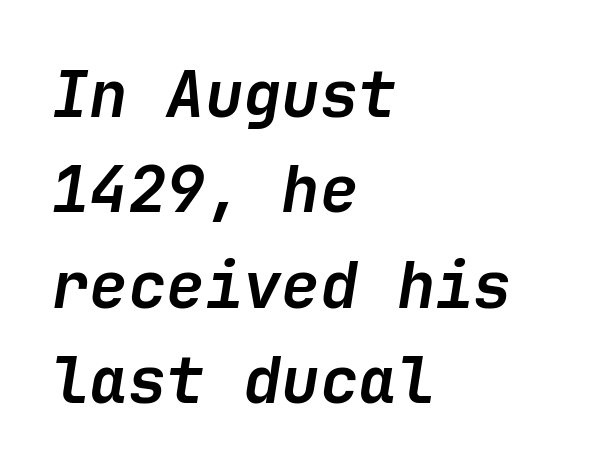
Q: Is the text bold? A: Yes.
Q: Is the text italic (slanted)? A: Yes, it leans right by about 9 degrees.
Q: Is the text underlined? A: No.
Q: How is the paragraph aligned? A: Left-aligned.
Q: Is the spacing between letters normal or unusually wide? A: Normal.
Q: Is the spacing between lines tight, normal or loose? A: Normal.
Q: Width (condensed, normal, or wide)? A: Normal.
Q: Stroke contrast? A: Low.
Q: x-height? A: Medium.
